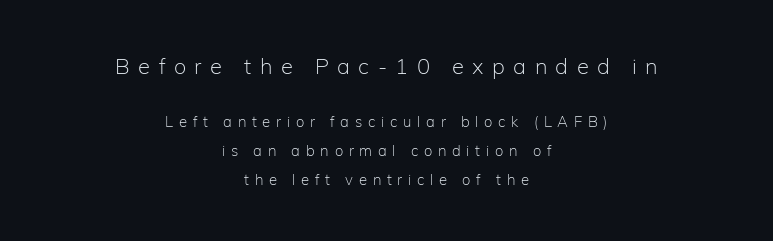
{"italic": "no", "bold": "no", "underline": "no", "align": "center", "line_spacing": "loose", "line_spacing_ratio": 1.94, "letter_spacing": "wide", "letter_spacing_em": 0.38, "larger_block": "first", "size_ratio": 1.47, "glyph_px": 22}
